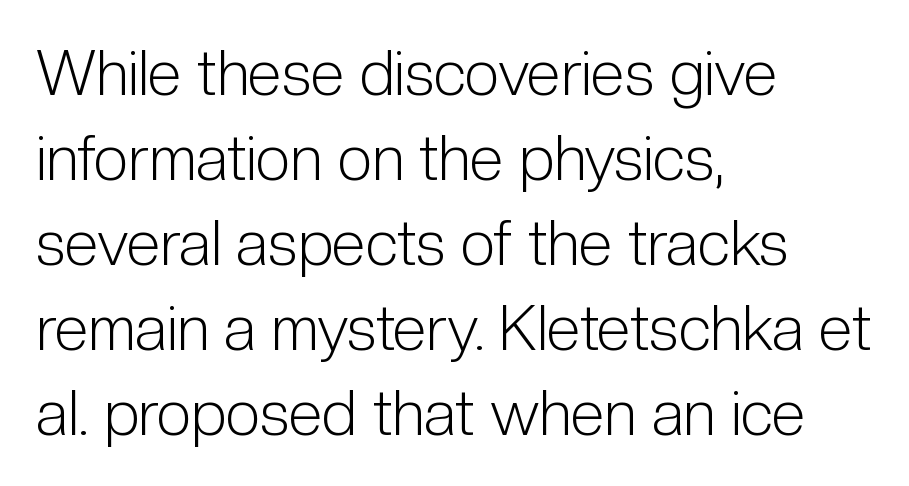
{"serif": "no", "italic": "no", "bold": "no", "weight": "light", "width": "condensed", "stroke_contrast": "low", "x_height": "medium", "monospaced": "no", "underline": "no", "align": "left", "line_spacing": "normal", "line_spacing_ratio": 1.37, "letter_spacing": "normal", "letter_spacing_em": 0.0, "glyph_px": 62}
